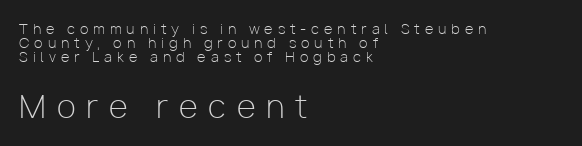
{"serif": "no", "italic": "no", "bold": "no", "weight": "light", "width": "normal", "stroke_contrast": "low", "x_height": "medium", "monospaced": "no", "underline": "no", "align": "left", "line_spacing": "tight", "line_spacing_ratio": 1.0, "letter_spacing": "wide", "letter_spacing_em": 0.35, "larger_block": "second", "size_ratio": 2.21, "glyph_px": 31}
